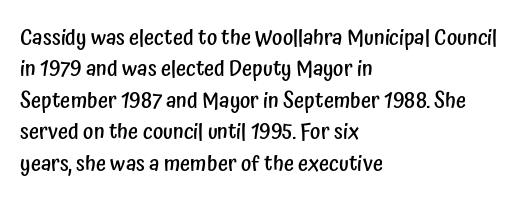
{"italic": "no", "bold": "semi", "underline": "no", "align": "left", "line_spacing": "normal", "line_spacing_ratio": 1.43, "letter_spacing": "normal", "letter_spacing_em": 0.0, "glyph_px": 22}
